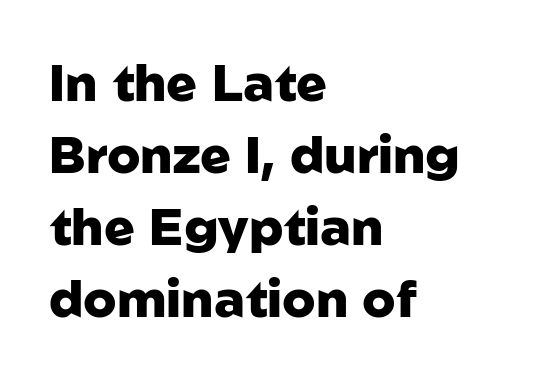
Q: Is the text bold? A: Yes.
Q: Is the text italic (slanted)? A: No, it is upright.
Q: Is the typeface a serif or a sans-serif typeface? A: Sans-serif.
Q: Is the text underlined? A: No.
Q: How is the paragraph aligned? A: Left-aligned.
Q: Is the spacing between letters normal or unusually wide? A: Normal.
Q: Is the spacing between lines tight, normal or loose? A: Normal.
Q: Width (condensed, normal, or wide)? A: Normal.
Q: Stroke contrast? A: Low.
Q: x-height? A: Medium.
Q: Monospaced? A: No.
